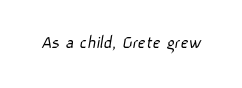
The image shows 20 px text type; set normal letter spacing, not underlined.
